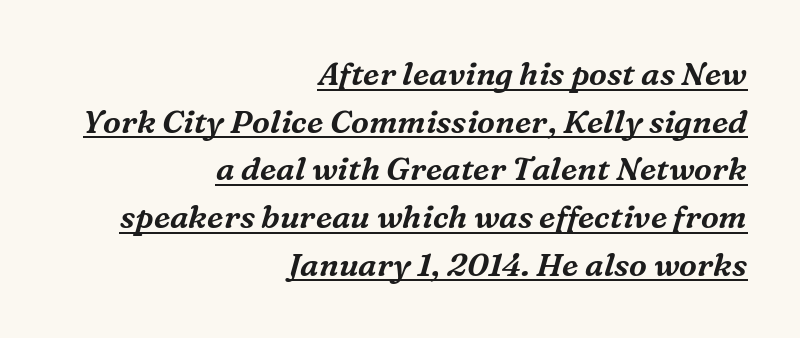
Q: Is the text italic (slanted)? A: Yes, it leans right by about 16 degrees.
Q: Is the typeface a serif or a sans-serif typeface? A: Serif.
Q: Is the text underlined? A: Yes.
Q: How is the paragraph aligned? A: Right-aligned.
Q: Is the spacing between letters normal or unusually wide? A: Normal.
Q: Is the spacing between lines tight, normal or loose? A: Normal.
Q: Width (condensed, normal, or wide)? A: Normal.
Q: Stroke contrast? A: Medium.
Q: x-height? A: Medium.
Q: Monospaced? A: No.
